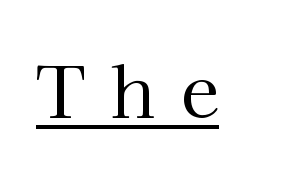
The image shows 70 px regular-weight serif type, upright; set unusually wide letter spacing (+0.37 em), underlined; high stroke contrast and a medium x-height.
